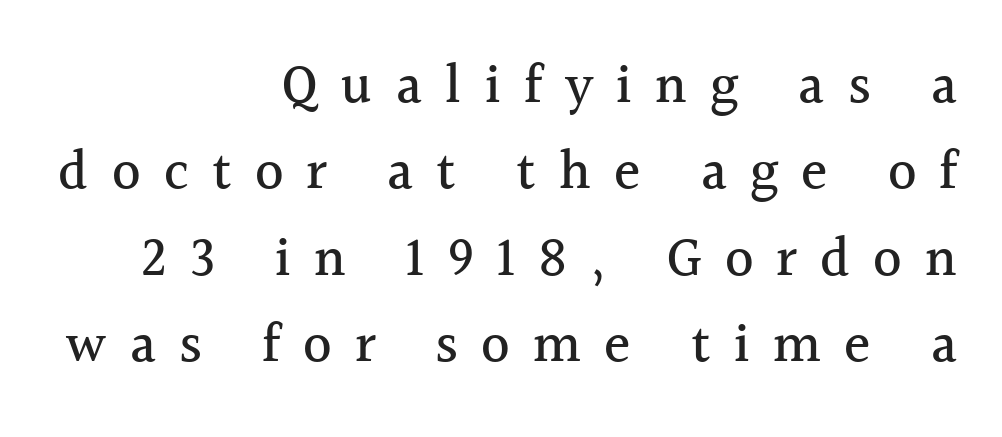
Think of a printed novel: that variable character pitch is what you see here. Leading matches the norm, producing a regular column. Underline: absent. A typesetter would mark this as roman, not italic.
